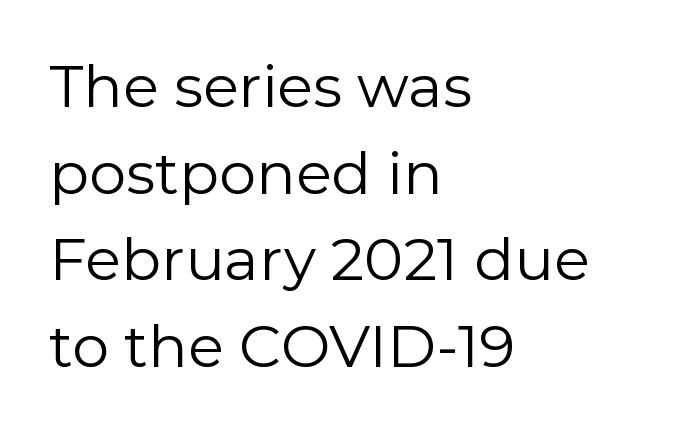
{"serif": "no", "italic": "no", "bold": "no", "weight": "regular", "width": "normal", "stroke_contrast": "low", "x_height": "medium", "monospaced": "no", "underline": "no", "align": "left", "line_spacing": "normal", "line_spacing_ratio": 1.47, "letter_spacing": "normal", "letter_spacing_em": 0.0, "glyph_px": 59}
